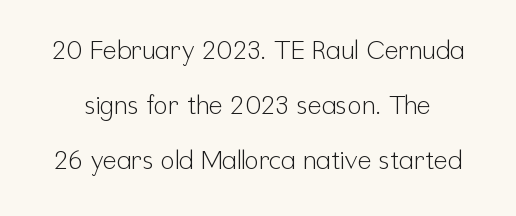
{"italic": "no", "bold": "no", "underline": "no", "line_spacing": "loose", "line_spacing_ratio": 2.12, "letter_spacing": "normal", "letter_spacing_em": 0.0, "glyph_px": 26}
